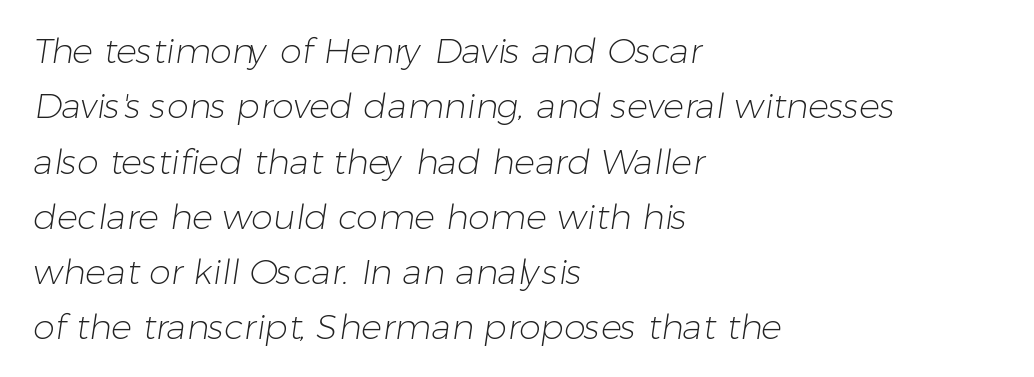
Vertical spacing — default. The letters advance in unequal steps, a hallmark of proportional type. Notice how the passage keeps a crisp vertical edge on the left only. Inter-character spacing is left at the font's built-in metrics. These lines are composed in type without serifs. This is not heavy type; no bold has been used.
